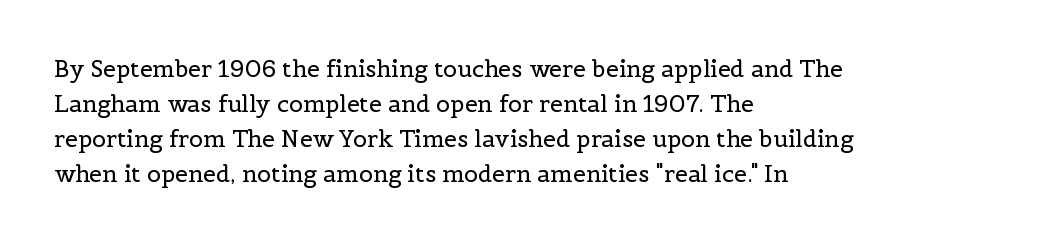
Weight: not bold — regular or lighter. The typesetter chose a ragged-right arrangement here. Each new line begins a customary step beneath the previous one. You could call the tracking neutral — neither tight nor loose. Only glyphs here, with clear space below each row. You can tell it's not italic because the verticals are truly vertical.
